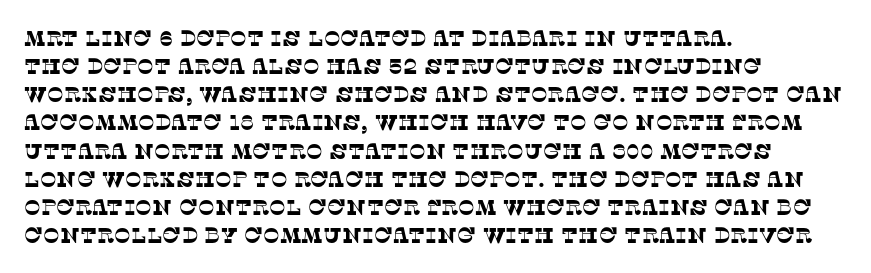
{"underline": "no", "align": "left", "line_spacing": "normal", "line_spacing_ratio": 1.28, "letter_spacing": "normal", "letter_spacing_em": 0.0, "glyph_px": 22}
